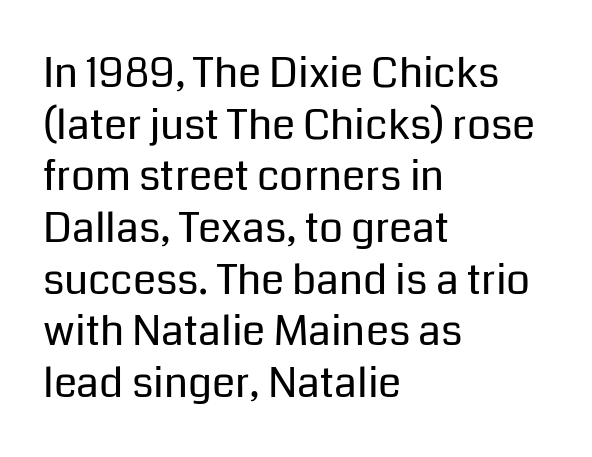
{"serif": "no", "italic": "no", "bold": "no", "weight": "regular", "width": "normal", "stroke_contrast": "low", "x_height": "medium", "monospaced": "no", "underline": "no", "align": "left", "line_spacing_ratio": 1.23, "letter_spacing": "normal", "letter_spacing_em": 0.0, "glyph_px": 42}
